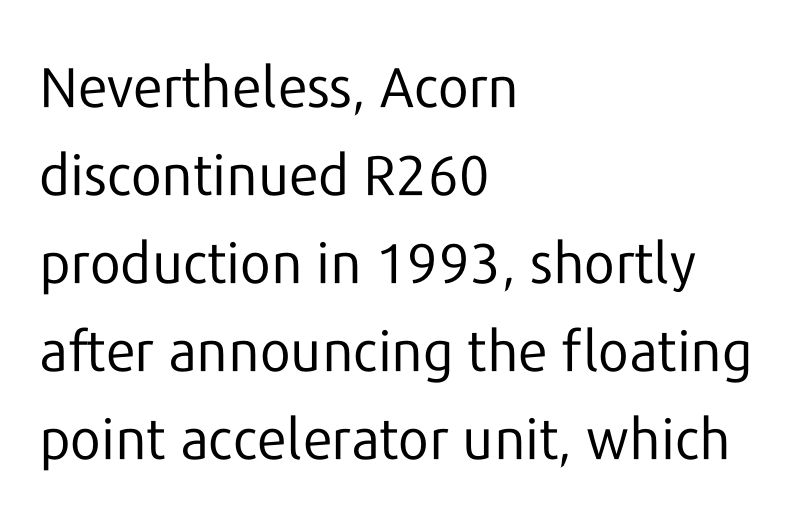
{"serif": "no", "italic": "no", "bold": "no", "weight": "regular", "width": "normal", "stroke_contrast": "low", "x_height": "medium", "monospaced": "no", "underline": "no", "align": "left", "line_spacing": "normal", "line_spacing_ratio": 1.57, "letter_spacing": "normal", "letter_spacing_em": 0.0, "glyph_px": 56}
